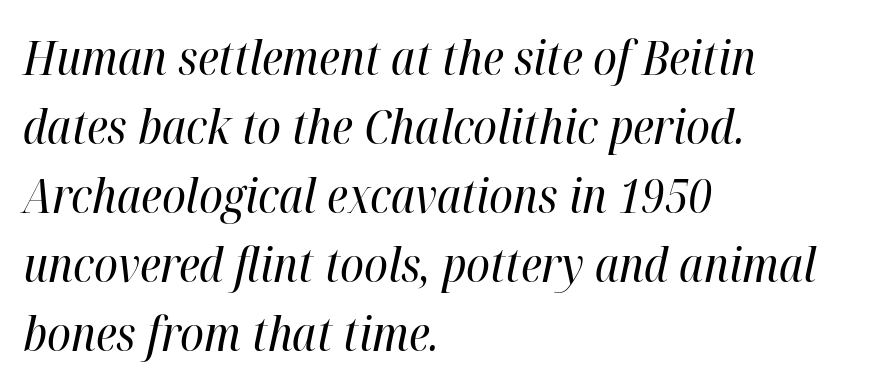
The image shows 48 px regular-weight, condensed type, italic (leaning right); set left-aligned, normal line spacing (1.44x), normal letter spacing, not underlined; high stroke contrast and a medium x-height.
